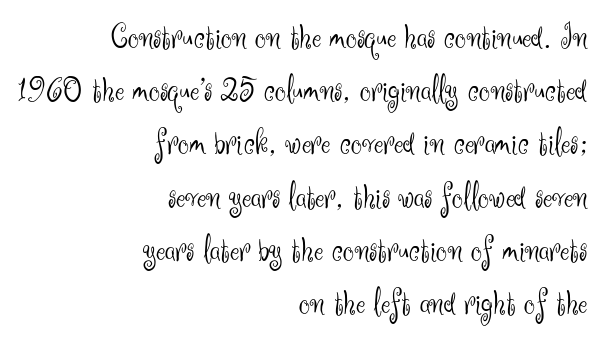
The image shows 35 px light sans-serif type, upright; set right-aligned, normal line spacing (1.52x), normal letter spacing, not underlined; medium stroke contrast and a small x-height.
